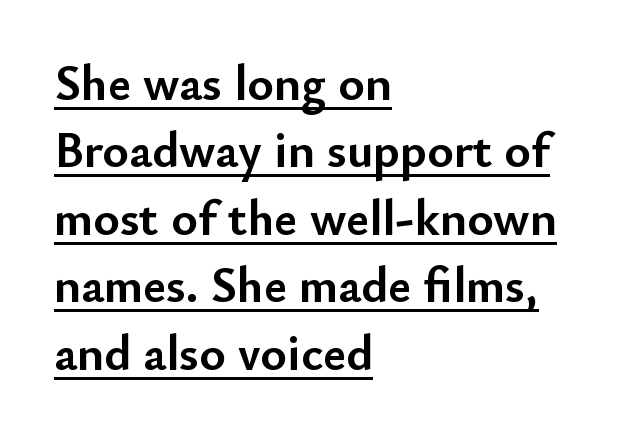
The image shows 50 px semibold sans-serif type, upright; set left-aligned, normal line spacing (1.35x), normal letter spacing, underlined; low stroke contrast and a small x-height.
